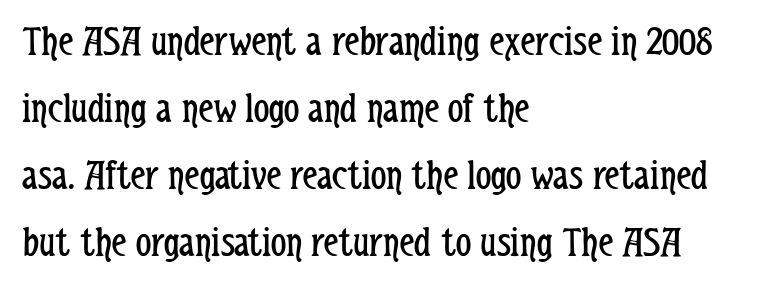
{"serif": "no", "italic": "no", "bold": "no", "weight": "regular", "width": "condensed", "stroke_contrast": "low", "x_height": "medium", "monospaced": "no", "underline": "no", "align": "left", "line_spacing": "normal", "line_spacing_ratio": 1.56, "letter_spacing": "normal", "letter_spacing_em": 0.0, "glyph_px": 43}
